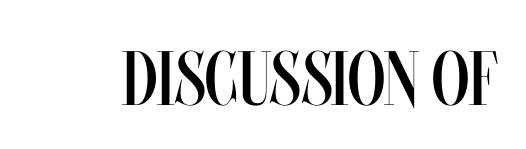
{"italic": "no", "bold": "no", "weight": "regular", "width": "condensed", "stroke_contrast": "medium", "x_height": "large", "monospaced": "no", "underline": "no", "letter_spacing": "normal", "letter_spacing_em": 0.0, "glyph_px": 77}
